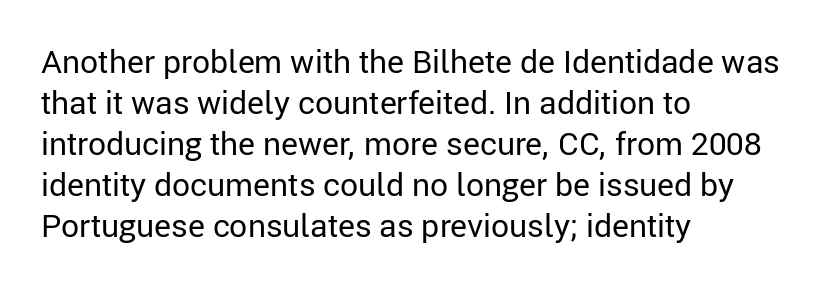
Q: Is the text bold? A: No.
Q: Is the text italic (slanted)? A: No, it is upright.
Q: Is the typeface a serif or a sans-serif typeface? A: Sans-serif.
Q: Is the text underlined? A: No.
Q: How is the paragraph aligned? A: Left-aligned.
Q: Is the spacing between letters normal or unusually wide? A: Normal.
Q: Is the spacing between lines tight, normal or loose? A: Normal.
Q: Width (condensed, normal, or wide)? A: Normal.
Q: Stroke contrast? A: Low.
Q: x-height? A: Medium.
Q: Monospaced? A: No.
